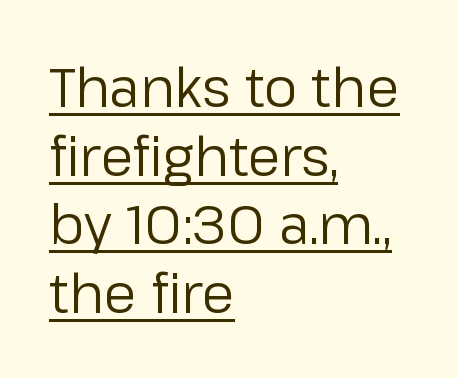
This sample uses a sans-serif face. In terms of posture, this sample is upright. Is the type heavy? It reads as light-to-regular instead. Layout note: lines flush left. Honestly, the letter spacing is just normal — you wouldn't notice it. What's the leading like? Ordinary, nothing unusual.
